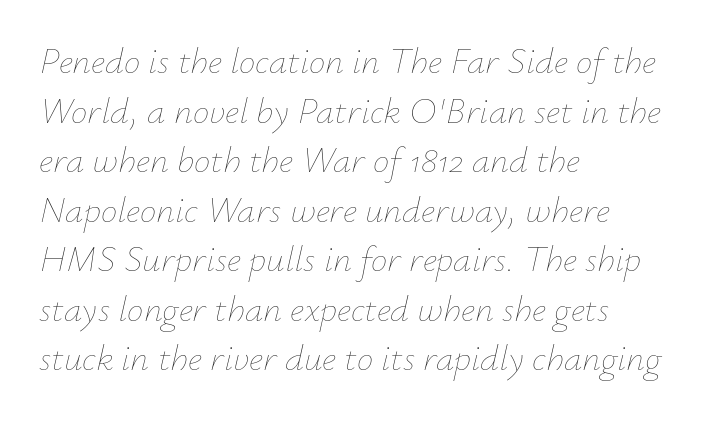
The image shows 37 px thin type, italic (leaning right); set left-aligned, normal line spacing (1.34x), normal letter spacing, not underlined; low stroke contrast and a small x-height.
